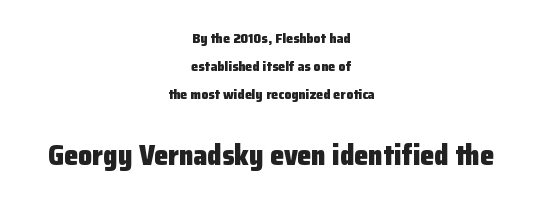
Q: Is the text bold? A: Yes.
Q: Is the text italic (slanted)? A: No, it is upright.
Q: Is the typeface a serif or a sans-serif typeface? A: Sans-serif.
Q: Is the text underlined? A: No.
Q: How is the paragraph aligned? A: Centered.
Q: Is the spacing between letters normal or unusually wide? A: Normal.
Q: Is the spacing between lines tight, normal or loose? A: Loose.
Q: Which block of text is set in a larger size, the first (top) or the second (bottom)? A: The second (bottom) one.
Q: Width (condensed, normal, or wide)? A: Normal.
Q: Stroke contrast? A: Low.
Q: x-height? A: Medium.
Q: Monospaced? A: No.
